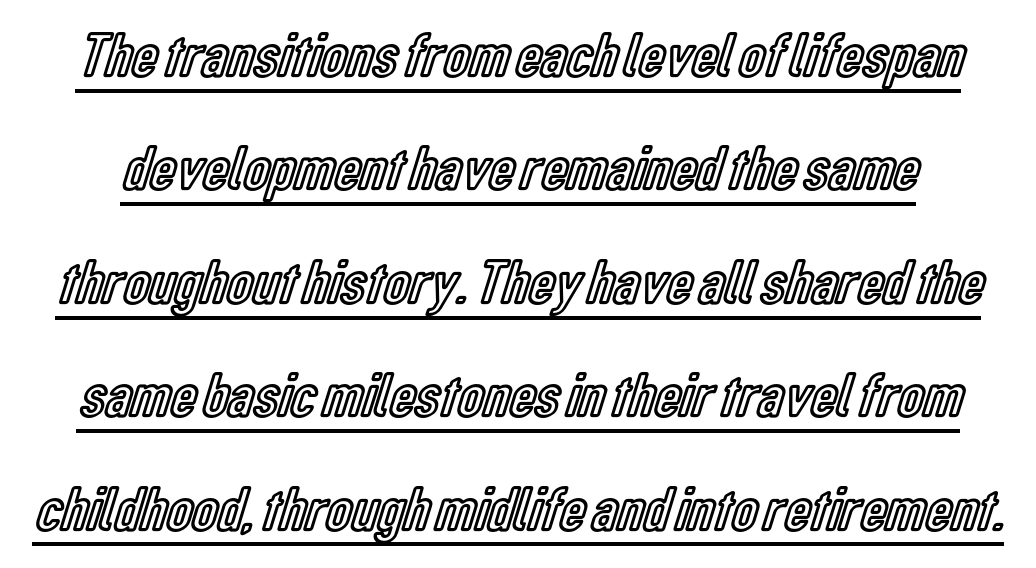
This sample carries an underscore along the baseline area. Nothing unusual about the tracking: characters are spaced as the font intends. Each letter keeps its own natural width here, so spacing adapts to shape.
